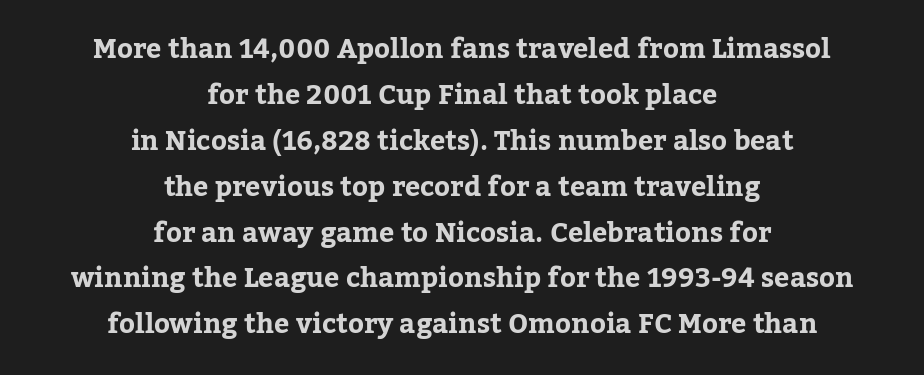
The image shows 27 px bold type, upright; set centered, normal line spacing (1.7x), normal letter spacing, not underlined.
